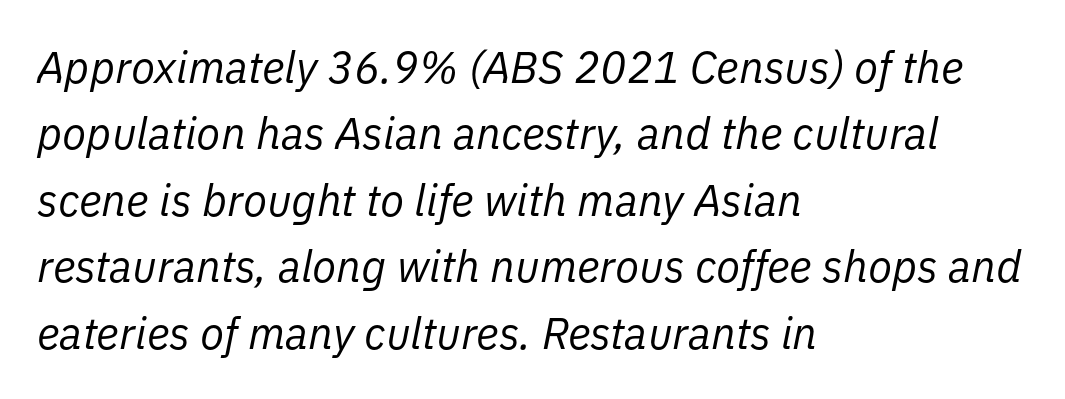
Inter-character spacing is left at the font's built-in metrics. Stems here are at most as thick as an everyday book face. The rendering applies a slant to the glyphs. In terms of leading, this rendering sits right in the middle. The passage shown is not underscored anywhere. Is the block centered? No — it sits flush against the left margin.
